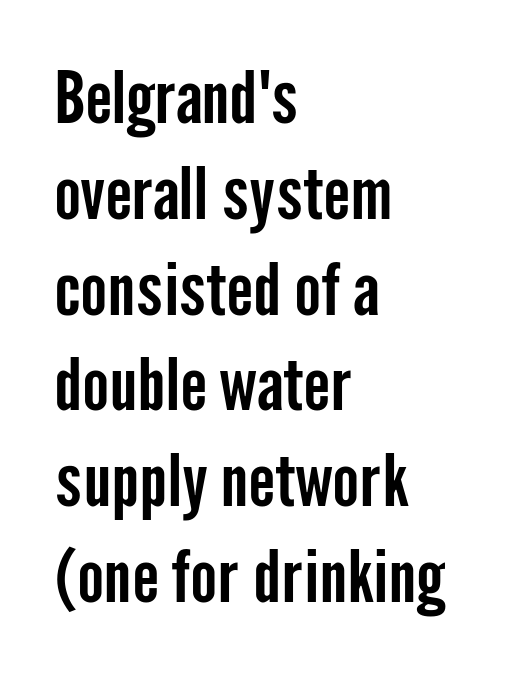
The image shows 72 px condensed sans-serif type, upright; set left-aligned, normal line spacing (1.33x), normal letter spacing, not underlined; low stroke contrast and a medium x-height.
